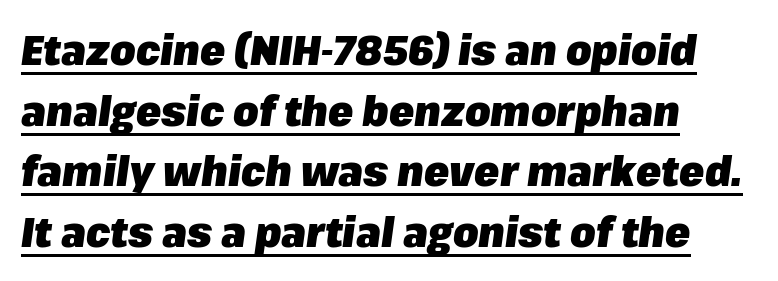
{"italic": "yes", "lean": "right", "slant_degrees": 8, "bold": "yes", "weight": "heavy", "width": "normal", "stroke_contrast": "low", "x_height": "medium", "monospaced": "no", "underline": "yes", "align": "left", "line_spacing": "normal", "line_spacing_ratio": 1.48, "letter_spacing": "normal", "letter_spacing_em": 0.0, "glyph_px": 41}
